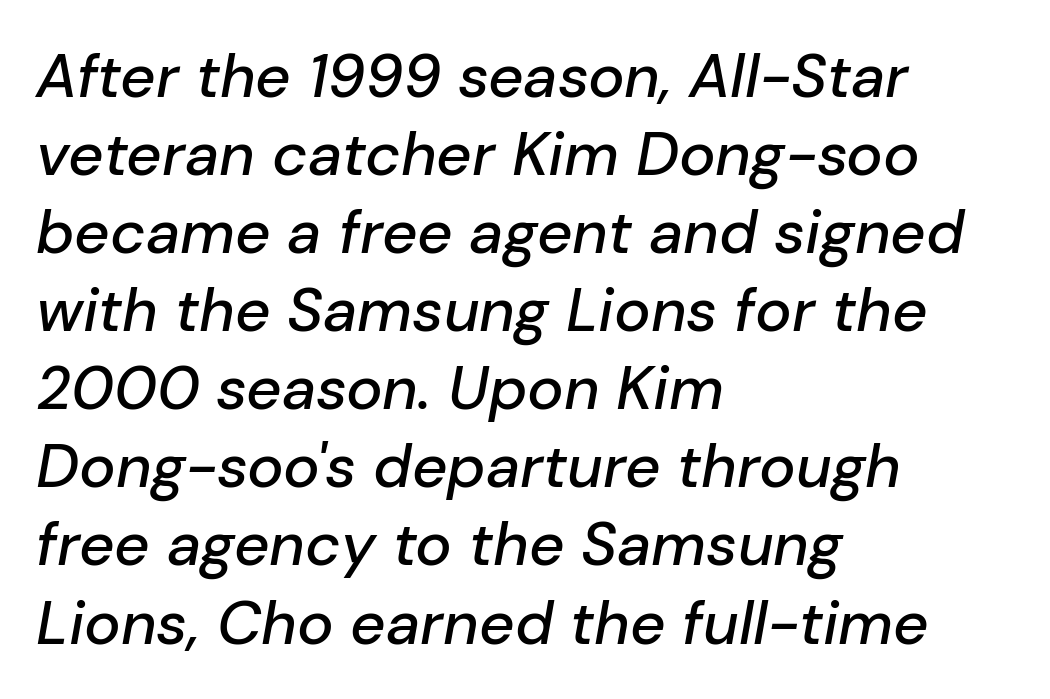
The horizontal fit of the characters is conventional and even. The vertical gap from one line to the next is medium. Underlining? Definitely not there. The ragged edge is on the right, which tells us the setting is flush left.
